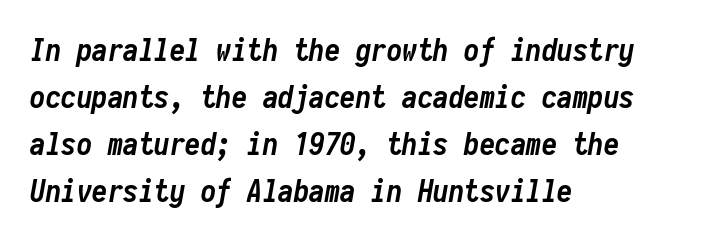
Look at the tracking — it's just the regular setting, nothing added. These lines were composed using italics. Summary of weight: heavy, a full bold. The strip under each line holds only bare page.
